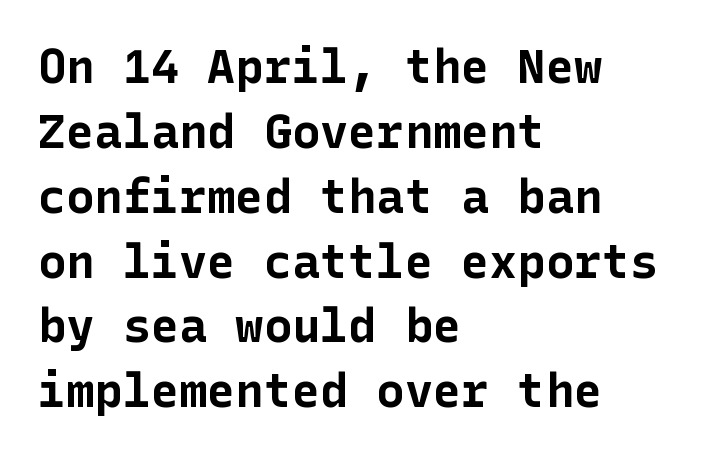
The image shows 47 px bold sans-serif type, upright; set left-aligned, normal line spacing (1.38x), normal letter spacing, not underlined; low stroke contrast and a medium x-height.
